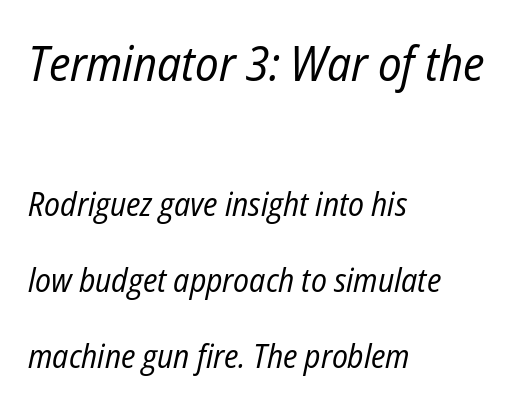
Honestly, there is no underline to notice here at all. This rendering uses left alignment, leaving the right contour irregular. Vertically, the passage feels expansive, rows floating well apart. The letters in the upper block stand taller than those in the block below. Stems and bowls with no extra thickness — not bold. In terms of letterspacing, this is plain default setting.
